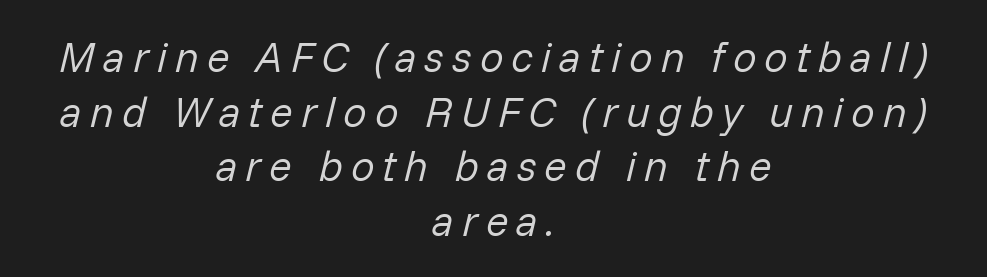
The image shows 42 px regular-weight type, italic (leaning right); set centered, normal line spacing (1.3x), not underlined; low stroke contrast and a medium x-height.
